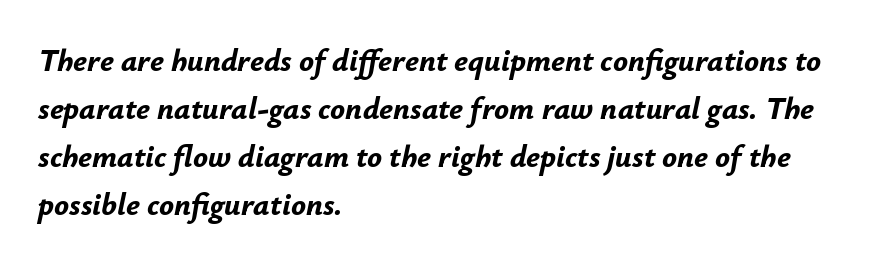
Q: Is the text bold? A: Yes.
Q: Is the text italic (slanted)? A: Yes, it leans right by about 12 degrees.
Q: Is the text underlined? A: No.
Q: How is the paragraph aligned? A: Left-aligned.
Q: Is the spacing between letters normal or unusually wide? A: Normal.
Q: Is the spacing between lines tight, normal or loose? A: Normal.
Q: Width (condensed, normal, or wide)? A: Normal.
Q: Stroke contrast? A: Low.
Q: x-height? A: Small.
Q: Monospaced? A: No.
